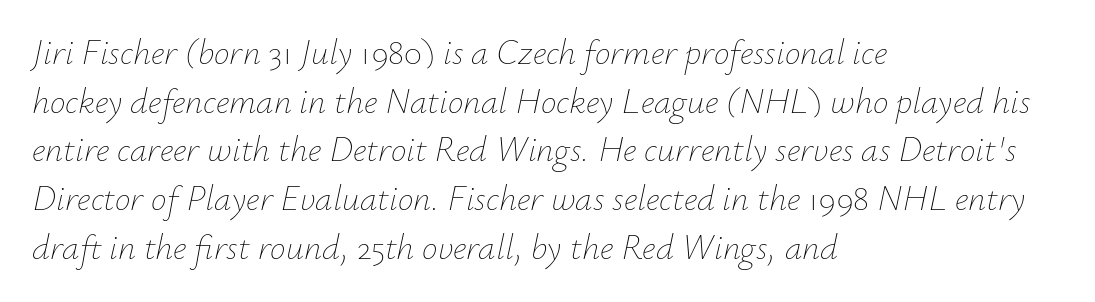
Q: Is the text bold? A: No.
Q: Is the text italic (slanted)? A: Yes, it leans right by about 12 degrees.
Q: Is the text underlined? A: No.
Q: How is the paragraph aligned? A: Left-aligned.
Q: Is the spacing between letters normal or unusually wide? A: Normal.
Q: Is the spacing between lines tight, normal or loose? A: Normal.
Q: Width (condensed, normal, or wide)? A: Normal.
Q: Stroke contrast? A: Low.
Q: x-height? A: Small.
Q: Monospaced? A: No.
